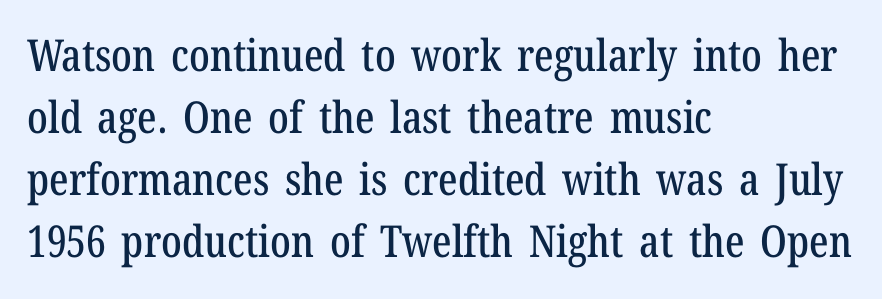
{"serif": "yes", "italic": "no", "width": "condensed", "stroke_contrast": "low", "x_height": "medium", "monospaced": "no", "underline": "no", "align": "left", "line_spacing": "normal", "line_spacing_ratio": 1.41, "letter_spacing": "normal", "letter_spacing_em": 0.0, "glyph_px": 44}
